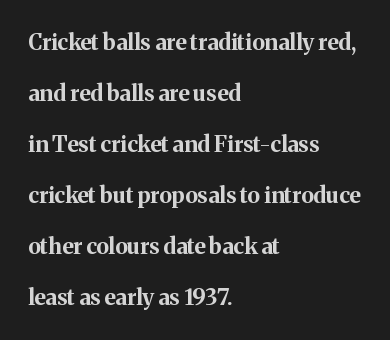
{"italic": "no", "bold": "yes", "underline": "no", "align": "left", "line_spacing": "loose", "line_spacing_ratio": 2.32, "letter_spacing": "normal", "letter_spacing_em": 0.0, "glyph_px": 22}
